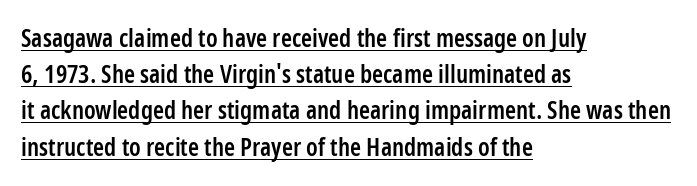
The image shows 25 px text type, upright; set left-aligned, normal line spacing (1.45x), normal letter spacing, underlined.
